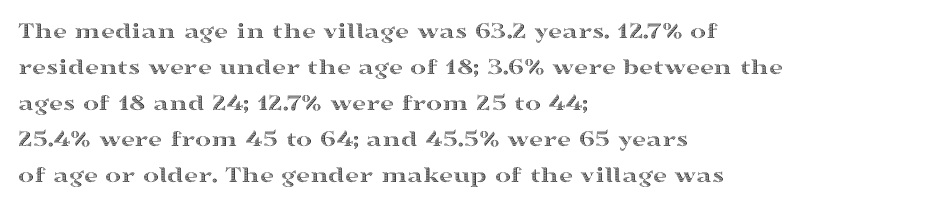
{"italic": "no", "underline": "no", "align": "left", "line_spacing": "normal", "line_spacing_ratio": 1.5, "letter_spacing": "normal", "letter_spacing_em": 0.0, "glyph_px": 24}
